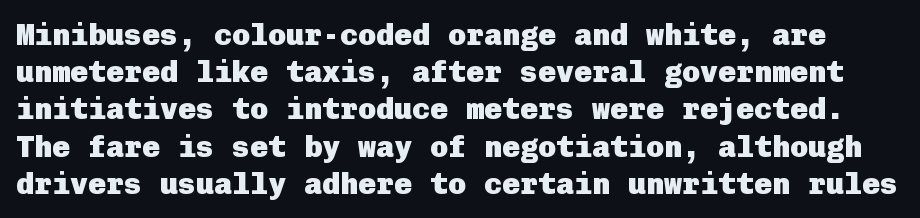
The image shows 30 px heavy sans-serif type, upright; set line spacing 1.24x, normal letter spacing, not underlined; low stroke contrast and a medium x-height.
